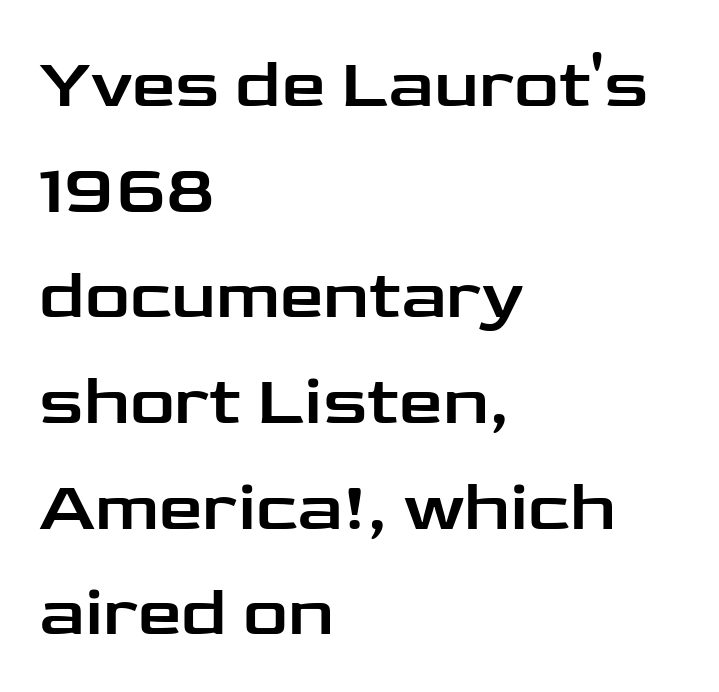
{"serif": "no", "italic": "no", "width": "wide", "stroke_contrast": "low", "x_height": "medium", "monospaced": "no", "underline": "no", "align": "left", "line_spacing": "normal", "line_spacing_ratio": 1.51, "letter_spacing": "normal", "letter_spacing_em": 0.0, "glyph_px": 70}
